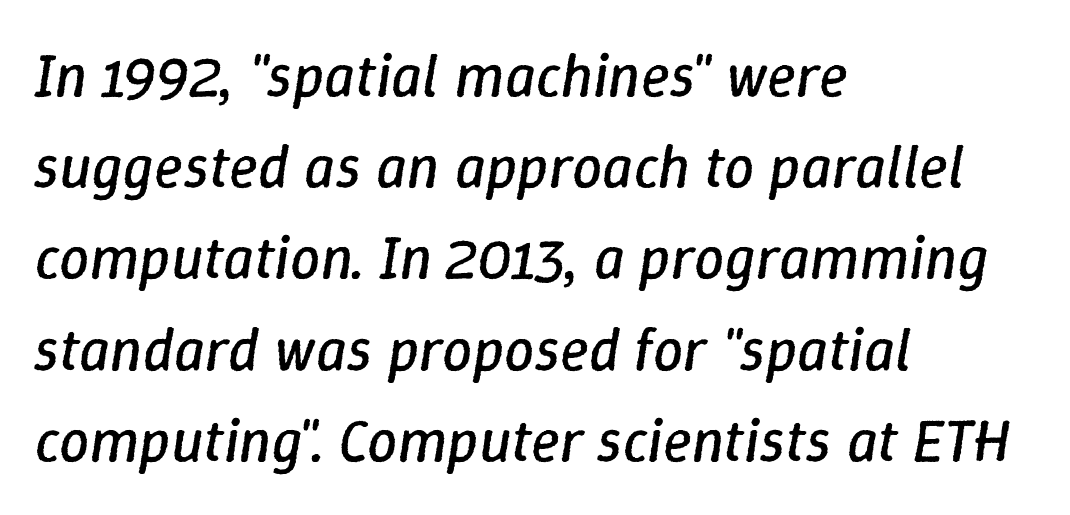
{"italic": "yes", "lean": "right", "slant_degrees": 9, "bold": "no", "weight": "regular", "width": "normal", "stroke_contrast": "low", "x_height": "medium", "monospaced": "no", "underline": "no", "align": "left", "line_spacing": "normal", "line_spacing_ratio": 1.52, "letter_spacing": "normal", "letter_spacing_em": 0.0, "glyph_px": 60}
